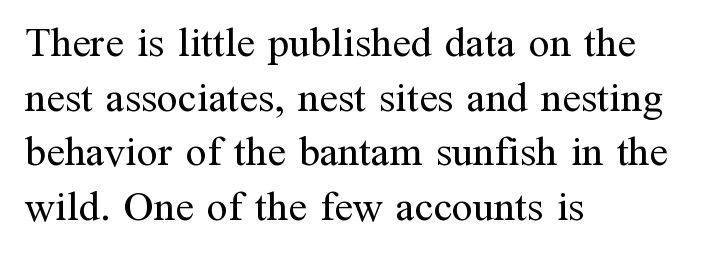
Q: Is the text bold? A: No.
Q: Is the text italic (slanted)? A: No, it is upright.
Q: Is the typeface a serif or a sans-serif typeface? A: Serif.
Q: Is the text underlined? A: No.
Q: How is the paragraph aligned? A: Left-aligned.
Q: Is the spacing between letters normal or unusually wide? A: Normal.
Q: Is the spacing between lines tight, normal or loose? A: Normal.
Q: Width (condensed, normal, or wide)? A: Normal.
Q: Stroke contrast? A: Medium.
Q: x-height? A: Medium.
Q: Monospaced? A: No.
